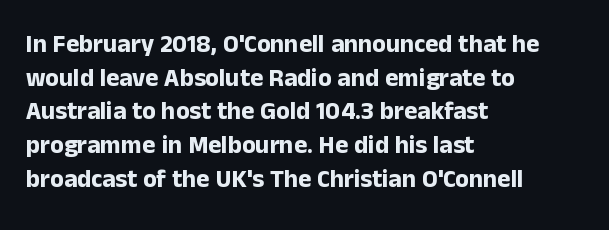
Students, note that the glyphs here touch the page at normal intervals. Chunky letters — that's bold for sure. Descenders are the only things crossing below the line. Notice how the passage keeps a crisp vertical edge on the left only.
